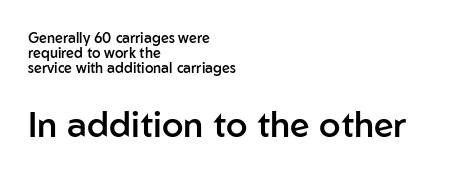
A typesetter would call this zero additional tracking. The lines are quadded left. You can tell from the bare stems that sans-serif type was used. The later block is typeset at a bigger size than the earlier block.
